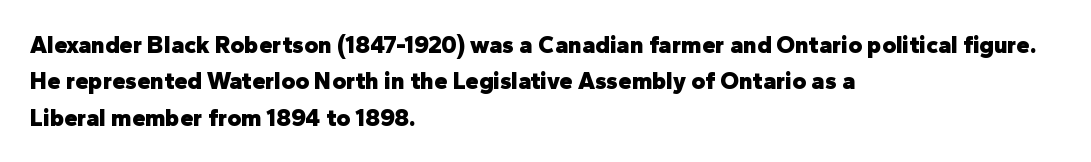
The designer left line spacing at the default. The horizontal fit of the characters is conventional and even. The specimen reads as upright at a glance. The passage shown is not underscored anywhere. The letters are bold, with thick, heavy strokes.
